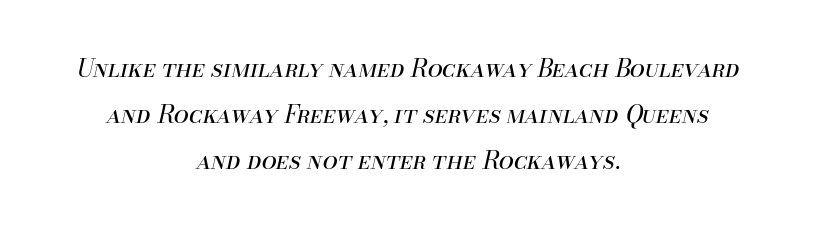
Q: Is the text bold? A: No.
Q: Is the text italic (slanted)? A: Yes, it leans right by about 13 degrees.
Q: Is the text underlined? A: No.
Q: How is the paragraph aligned? A: Centered.
Q: Is the spacing between letters normal or unusually wide? A: Normal.
Q: Is the spacing between lines tight, normal or loose? A: Loose.
